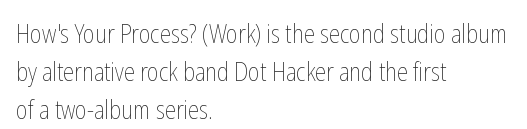
The image shows 25 px text type, upright; set left-aligned, normal line spacing (1.53x), normal letter spacing, not underlined.
